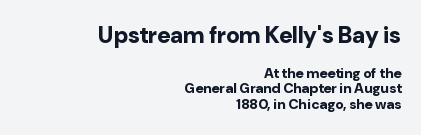
The earlier block is typeset at a bigger size than the later block. Each row of text sits above clean, open space. What stands out about the letter spacing? Nothing — it is the standard amount. Does the lettering tilt? It doesn't — this is upright.
